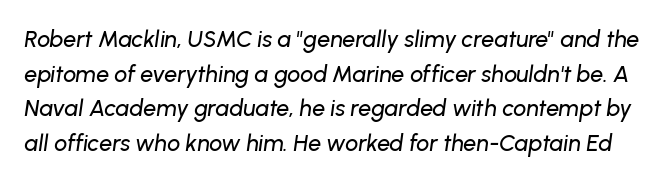
Q: Is the text italic (slanted)? A: Yes, it leans right by about 8 degrees.
Q: Is the text underlined? A: No.
Q: Is the spacing between letters normal or unusually wide? A: Normal.
Q: Is the spacing between lines tight, normal or loose? A: Normal.
